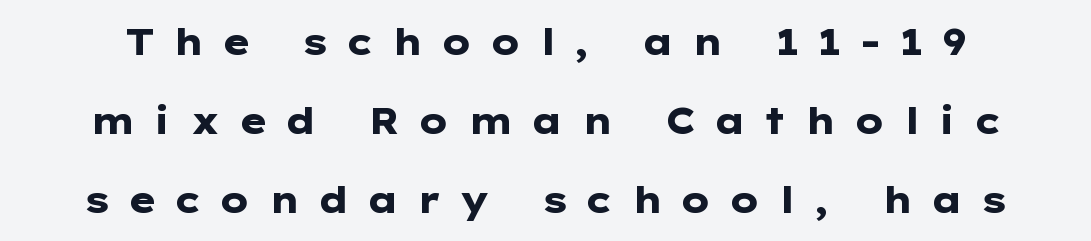
{"serif": "no", "italic": "no", "bold": "yes", "weight": "heavy", "width": "wide", "stroke_contrast": "low", "x_height": "medium", "monospaced": "no", "underline": "no", "line_spacing": "loose", "line_spacing_ratio": 2.19, "letter_spacing": "wide", "letter_spacing_em": 0.48, "glyph_px": 36}
